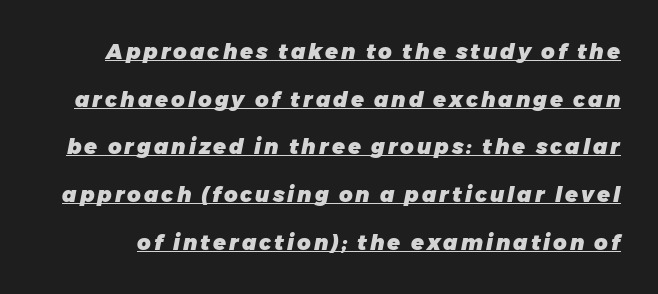
Q: Is the text bold? A: Yes.
Q: Is the text italic (slanted)? A: Yes, it leans right by about 11 degrees.
Q: Is the text underlined? A: Yes.
Q: Is the spacing between lines tight, normal or loose? A: Loose.
